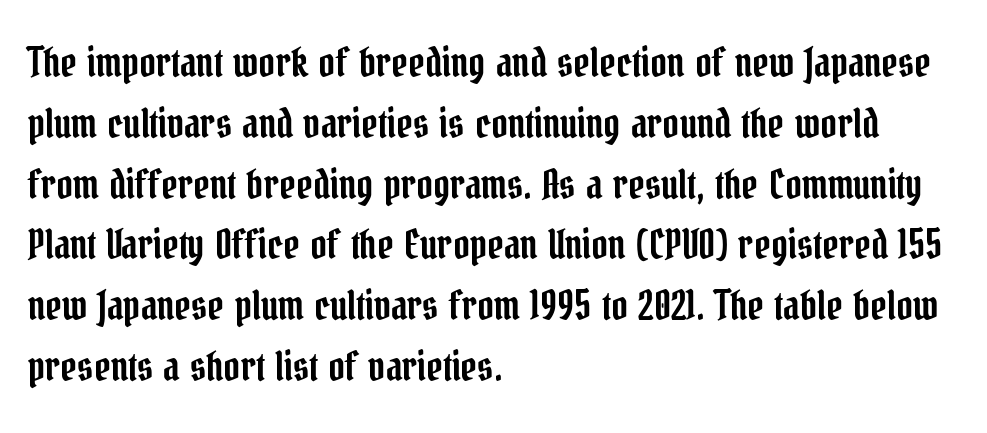
Q: Is the text italic (slanted)? A: No, it is upright.
Q: Is the typeface a serif or a sans-serif typeface? A: Serif.
Q: Is the text underlined? A: No.
Q: How is the paragraph aligned? A: Left-aligned.
Q: Is the spacing between letters normal or unusually wide? A: Normal.
Q: Is the spacing between lines tight, normal or loose? A: Normal.
Q: Width (condensed, normal, or wide)? A: Condensed.
Q: Stroke contrast? A: Low.
Q: x-height? A: Medium.
Q: Monospaced? A: No.
